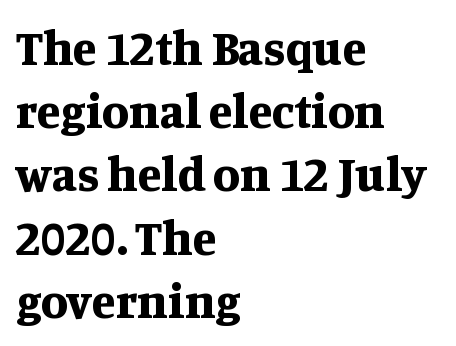
Varying glyph widths throughout — classic text-font behaviour. Is this a sans? No — the strokes have serifs. Students, this is bold: see how much ink each stroke carries. Bare-footed words on every line.
